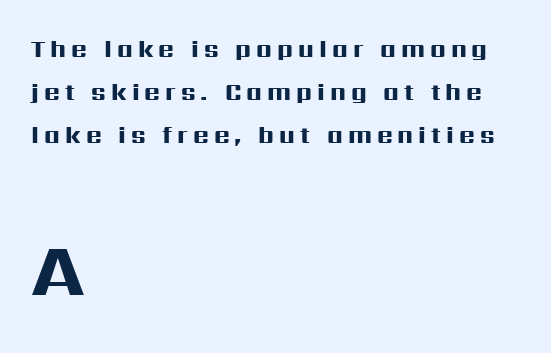
{"serif": "no", "italic": "no", "bold": "yes", "weight": "heavy", "width": "wide", "stroke_contrast": "high", "x_height": "medium", "monospaced": "no", "underline": "no", "align": "left", "line_spacing_ratio": 1.79, "letter_spacing": "wide", "letter_spacing_em": 0.21, "larger_block": "second", "size_ratio": 3.04, "glyph_px": 73}
